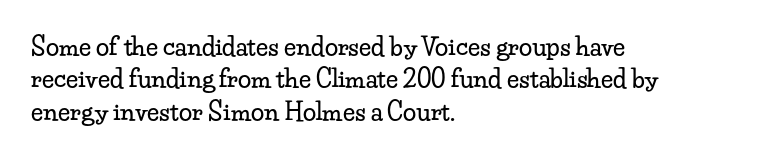
Q: Is the text italic (slanted)? A: No, it is upright.
Q: Is the text underlined? A: No.
Q: How is the paragraph aligned? A: Left-aligned.
Q: Is the spacing between letters normal or unusually wide? A: Normal.
Q: Is the spacing between lines tight, normal or loose? A: Normal.
